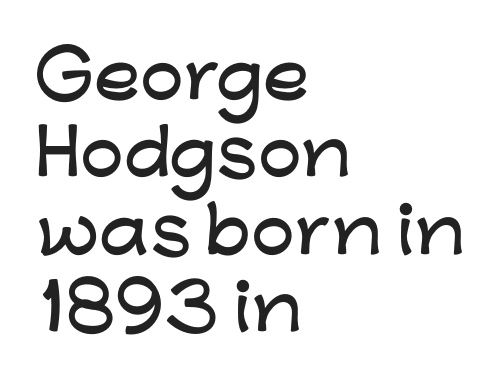
{"serif": "no", "italic": "no", "width": "wide", "stroke_contrast": "low", "x_height": "medium", "monospaced": "no", "underline": "no", "align": "left", "line_spacing": "normal", "line_spacing_ratio": 1.25, "letter_spacing": "normal", "letter_spacing_em": 0.0, "glyph_px": 62}
